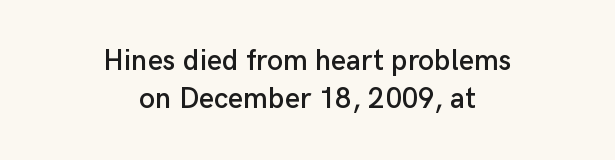
Q: Is the text italic (slanted)? A: No, it is upright.
Q: Is the typeface a serif or a sans-serif typeface? A: Sans-serif.
Q: Is the text underlined? A: No.
Q: How is the paragraph aligned? A: Centered.
Q: Is the spacing between letters normal or unusually wide? A: Normal.
Q: Is the spacing between lines tight, normal or loose? A: Normal.
Q: Width (condensed, normal, or wide)? A: Normal.
Q: Stroke contrast? A: Low.
Q: x-height? A: Medium.
Q: Monospaced? A: No.
